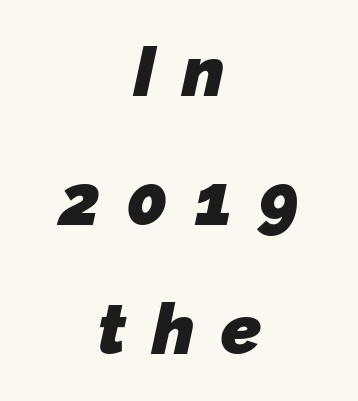
The zone under the glyphs is completely vacant. In terms of weight, the rendering is a true, heavy bold. Compared with a flush-left layout, this one balances lines on the center instead. Spacing verdict: proportional, widths tailored to each character. Look at the tracking — it's clearly loosened, letters drifting apart.
